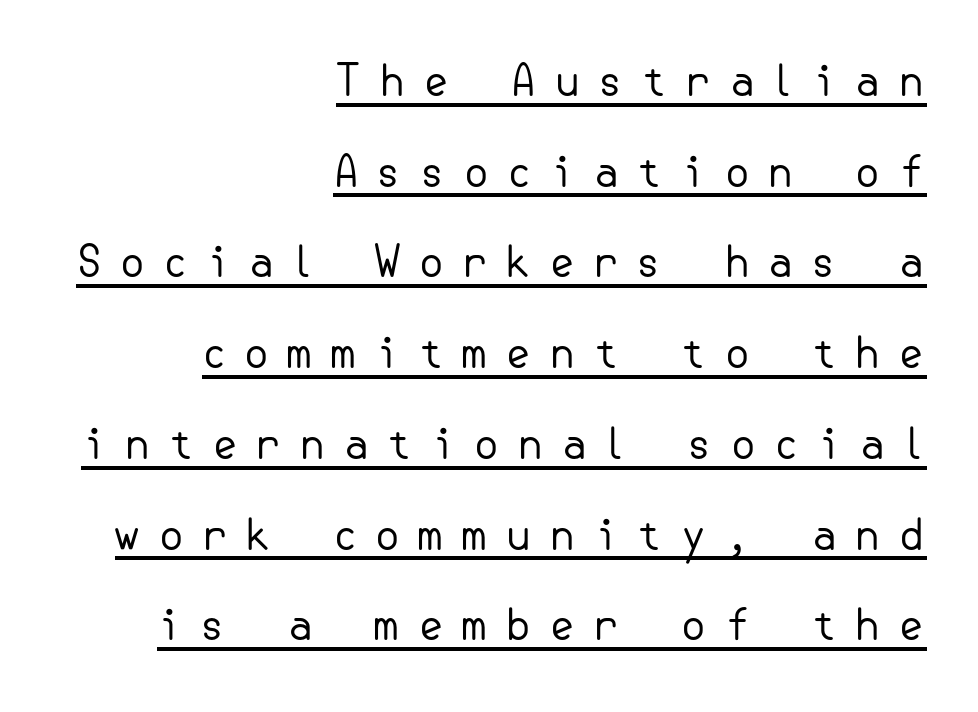
The image shows 43 px regular-weight sans-serif type, upright; set right-aligned, loose line spacing (2.11x), unusually wide letter spacing (+0.39 em), underlined; low stroke contrast and a small x-height.
